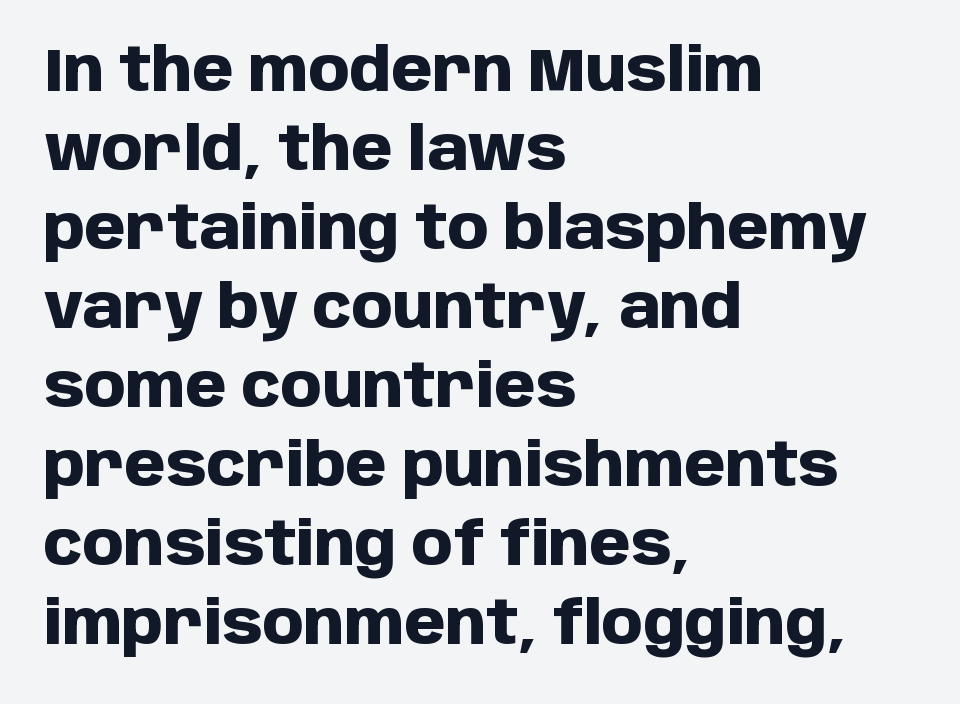
Q: Is the text bold? A: Yes.
Q: Is the text italic (slanted)? A: No, it is upright.
Q: Is the typeface a serif or a sans-serif typeface? A: Sans-serif.
Q: Is the text underlined? A: No.
Q: How is the paragraph aligned? A: Left-aligned.
Q: Is the spacing between letters normal or unusually wide? A: Normal.
Q: Is the spacing between lines tight, normal or loose? A: Normal.
Q: Width (condensed, normal, or wide)? A: Normal.
Q: Stroke contrast? A: Low.
Q: x-height? A: Large.
Q: Monospaced? A: No.
